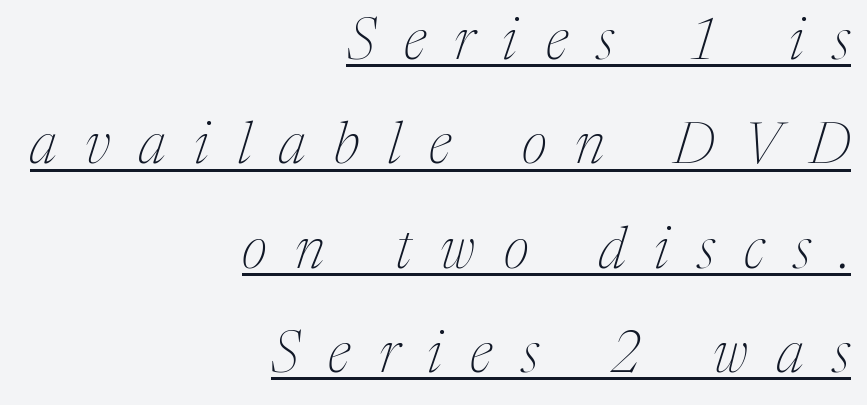
{"serif": "yes", "italic": "yes", "lean": "right", "slant_degrees": 17, "bold": "no", "weight": "thin", "width": "normal", "stroke_contrast": "medium", "x_height": "medium", "monospaced": "no", "underline": "yes", "align": "right", "line_spacing_ratio": 1.83, "letter_spacing": "wide", "letter_spacing_em": 0.5, "glyph_px": 57}
